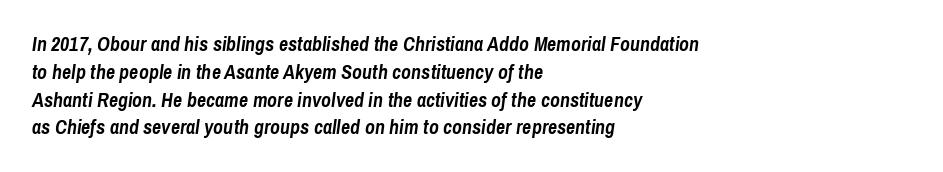
Q: Is the text bold? A: Yes.
Q: Is the text italic (slanted)? A: Yes, it leans right by about 8 degrees.
Q: Is the text underlined? A: No.
Q: How is the paragraph aligned? A: Left-aligned.
Q: Is the spacing between letters normal or unusually wide? A: Normal.
Q: Is the spacing between lines tight, normal or loose? A: Normal.
